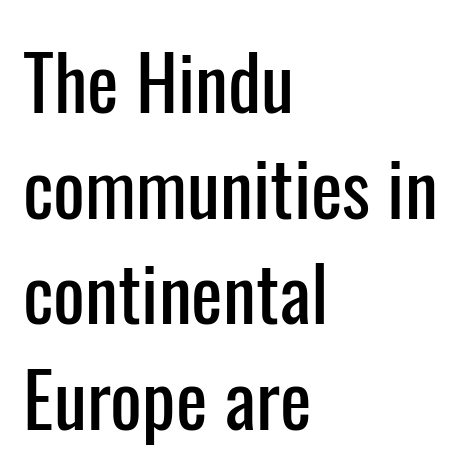
The rendering uses a moderate line-height, typical for paragraphs. Ordinary non-slanted type is in use. The face used here is proportionally spaced, like ordinary book or web type. The paragraph shown leans on its left margin.
